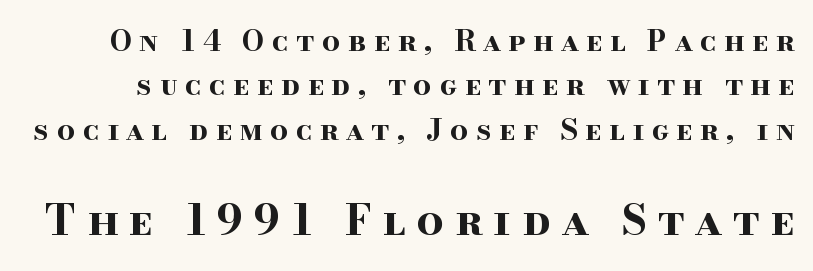
{"serif": "yes", "italic": "no", "bold": "yes", "weight": "bold", "width": "wide", "stroke_contrast": "high", "x_height": "small", "monospaced": "no", "underline": "no", "line_spacing": "normal", "line_spacing_ratio": 1.53, "letter_spacing": "wide", "letter_spacing_em": 0.25, "larger_block": "second", "size_ratio": 1.48, "glyph_px": 43}
